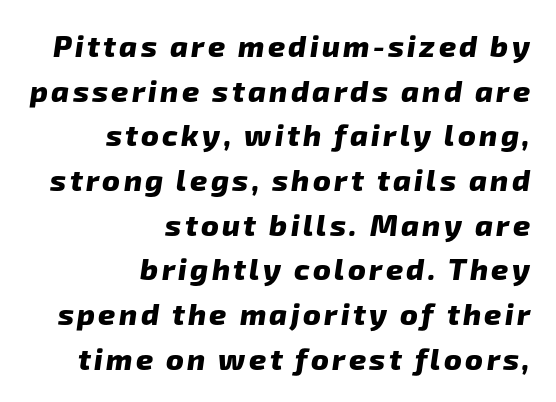
Q: Is the text bold? A: Yes.
Q: Is the typeface a serif or a sans-serif typeface? A: Sans-serif.
Q: Is the text underlined? A: No.
Q: How is the paragraph aligned? A: Right-aligned.
Q: Is the spacing between lines tight, normal or loose? A: Normal.
Q: Width (condensed, normal, or wide)? A: Normal.
Q: Stroke contrast? A: Low.
Q: x-height? A: Medium.
Q: Monospaced? A: No.
